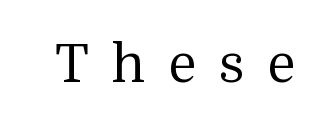
The image shows 53 px regular-weight serif type, upright; set unusually wide letter spacing (+0.42 em), not underlined; medium stroke contrast and a medium x-height.
